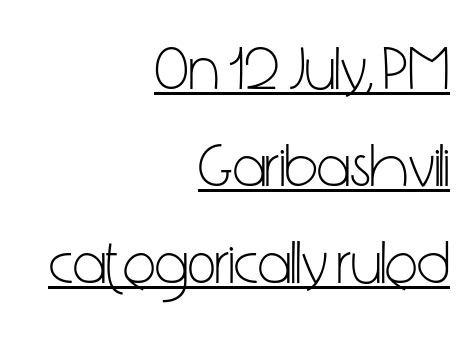
Q: Is the text bold? A: No.
Q: Is the text italic (slanted)? A: No, it is upright.
Q: Is the typeface a serif or a sans-serif typeface? A: Sans-serif.
Q: Is the text underlined? A: Yes.
Q: How is the paragraph aligned? A: Right-aligned.
Q: Is the spacing between letters normal or unusually wide? A: Normal.
Q: Is the spacing between lines tight, normal or loose? A: Normal.
Q: Width (condensed, normal, or wide)? A: Condensed.
Q: Stroke contrast? A: Low.
Q: x-height? A: Medium.
Q: Monospaced? A: No.
